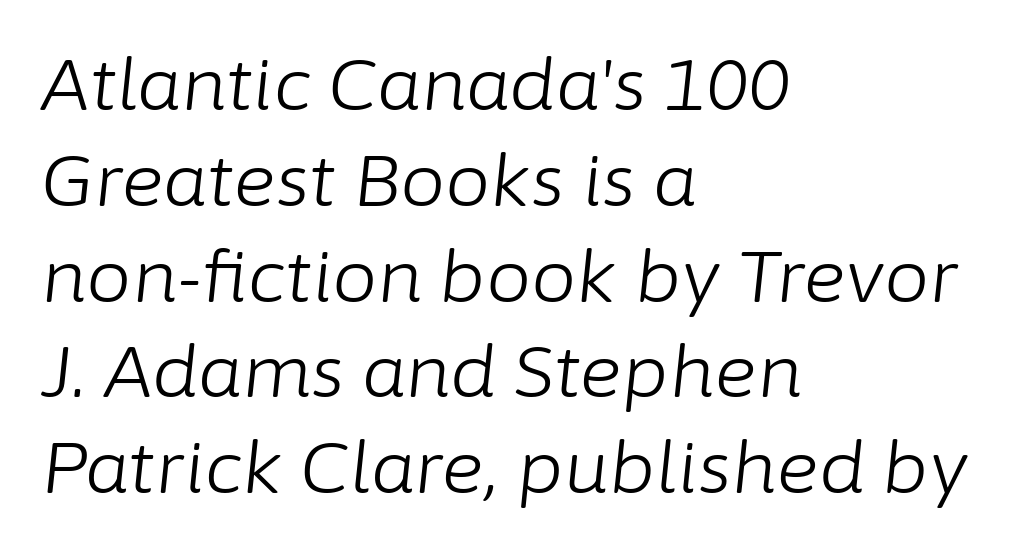
Q: Is the text bold? A: No.
Q: Is the text italic (slanted)? A: Yes, it leans right by about 6 degrees.
Q: Is the text underlined? A: No.
Q: How is the paragraph aligned? A: Left-aligned.
Q: Is the spacing between letters normal or unusually wide? A: Normal.
Q: Is the spacing between lines tight, normal or loose? A: Normal.
Q: Width (condensed, normal, or wide)? A: Normal.
Q: Stroke contrast? A: Low.
Q: x-height? A: Medium.
Q: Monospaced? A: No.
